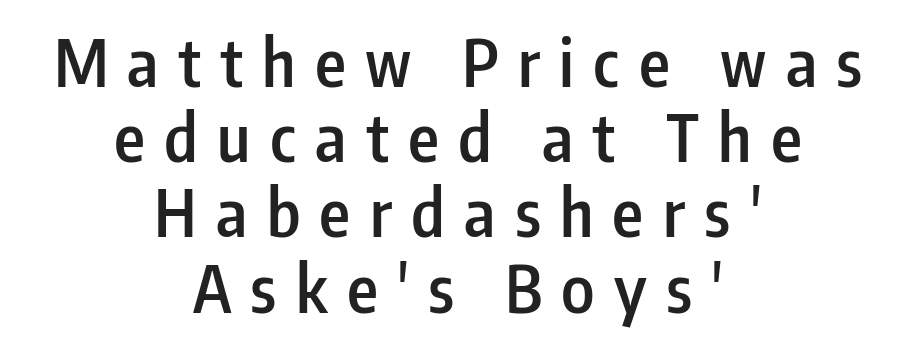
The rendering uses a small line-height, squeezing the rows. Summary of weight: moderately heavy, a semibold. Type without underlining. Look at the bottom of the vertical strokes: they stop flat, with no serifs.
